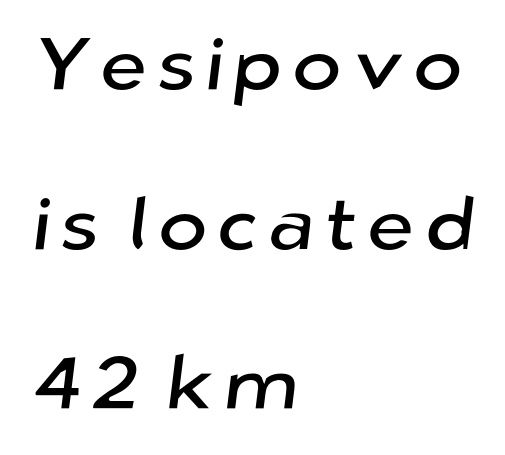
The image shows 75 px sans-serif type; set left-aligned, loose line spacing (2.13x), not underlined; low stroke contrast and a medium x-height.
